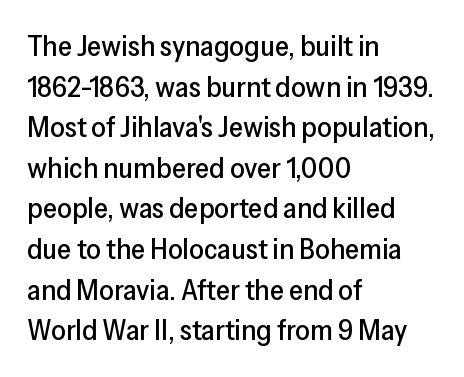
Casual observation: everything's shoved over to the left. Short note: letters normally spaced. Rule under the text: the space is simply empty. Reading down the column, the eye jumps a familiar distance to each next line. Note the varied advance widths — an 'i' is clearly narrower than an 'm'. This sample uses an upright cut, with every glyph sitting square on the baseline.
